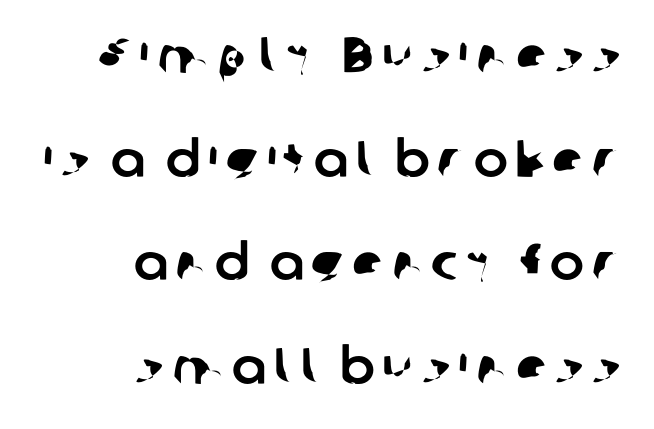
{"serif": "no", "width": "normal", "stroke_contrast": "low", "x_height": "medium", "monospaced": "no", "underline": "no", "align": "right", "line_spacing": "loose", "line_spacing_ratio": 2.03, "glyph_px": 51}
